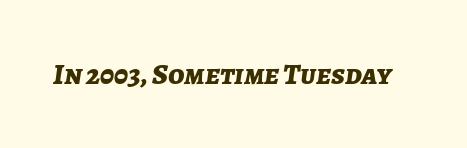
Q: Is the text bold? A: Yes.
Q: Is the text italic (slanted)? A: Yes, it leans right by about 7 degrees.
Q: Is the text underlined? A: No.
Q: Is the spacing between letters normal or unusually wide? A: Normal.
Q: Width (condensed, normal, or wide)? A: Normal.
Q: Stroke contrast? A: Low.
Q: x-height? A: Medium.
Q: Monospaced? A: No.
